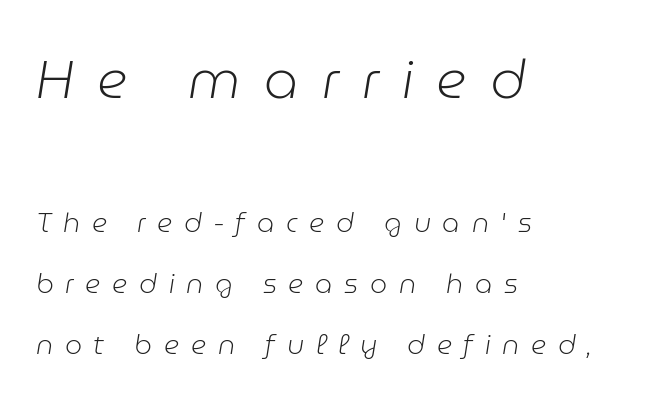
Q: Is the text bold? A: No.
Q: Is the text italic (slanted)? A: Yes, it leans right by about 9 degrees.
Q: Is the text underlined? A: No.
Q: How is the paragraph aligned? A: Left-aligned.
Q: Is the spacing between letters normal or unusually wide? A: Unusually wide.
Q: Is the spacing between lines tight, normal or loose? A: Loose.
Q: Which block of text is set in a larger size, the first (top) or the second (bottom)? A: The first (top) one.
Q: Width (condensed, normal, or wide)? A: Normal.
Q: Stroke contrast? A: Low.
Q: x-height? A: Medium.
Q: Monospaced? A: No.
